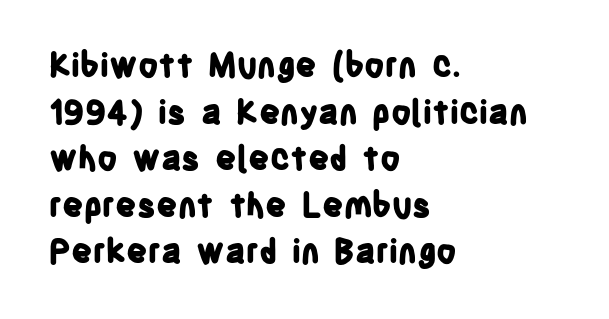
Q: Is the text bold? A: Yes.
Q: Is the text italic (slanted)? A: No, it is upright.
Q: Is the typeface a serif or a sans-serif typeface? A: Sans-serif.
Q: Is the text underlined? A: No.
Q: How is the paragraph aligned? A: Left-aligned.
Q: Is the spacing between letters normal or unusually wide? A: Normal.
Q: Is the spacing between lines tight, normal or loose? A: Normal.
Q: Width (condensed, normal, or wide)? A: Condensed.
Q: Stroke contrast? A: Low.
Q: x-height? A: Large.
Q: Monospaced? A: No.
